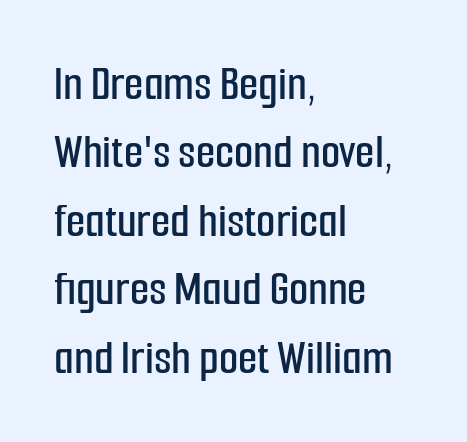
A sans-serif font was chosen for this passage. Rendered with straight, roman letterforms. Has an underline been added? It has not. Tracking value appears to be zero — textbook default spacing. Compared with typical paragraphs, the rows here are spaced about the same.
